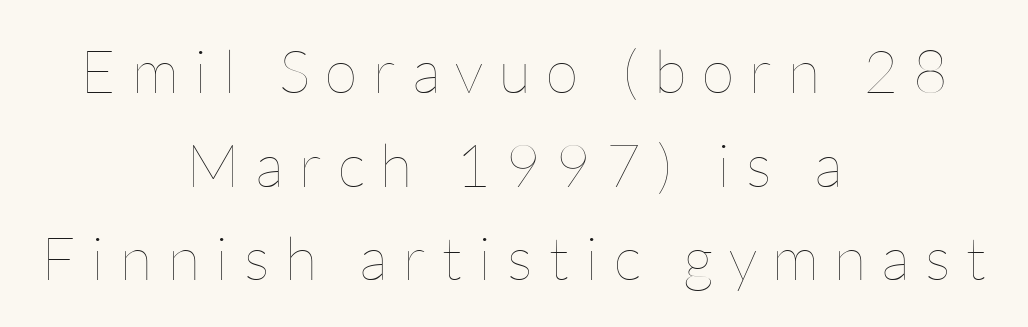
Someone cranked the tracking dial way up on this one. Summary of vertical rhythm: regular, with standard interline spacing. Posture: upright roman. Caption: face not bold, strokes unweighted. The lines in this sample share a center point and differ in where they start and stop. Here the designer chose a conventional face with non-uniform glyph widths.
